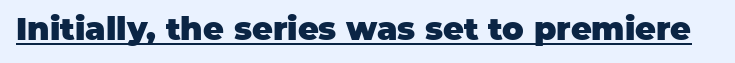
{"serif": "no", "italic": "no", "bold": "yes", "weight": "heavy", "width": "normal", "stroke_contrast": "low", "x_height": "large", "monospaced": "no", "underline": "yes", "letter_spacing": "normal", "letter_spacing_em": 0.0, "glyph_px": 32}
